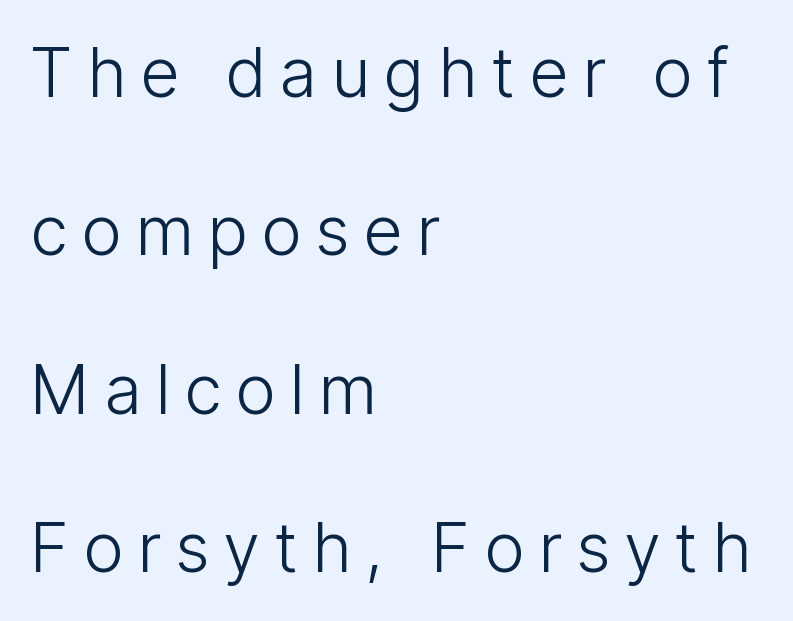
Q: Is the text bold? A: No.
Q: Is the text italic (slanted)? A: No, it is upright.
Q: Is the typeface a serif or a sans-serif typeface? A: Sans-serif.
Q: Is the text underlined? A: No.
Q: How is the paragraph aligned? A: Left-aligned.
Q: Is the spacing between letters normal or unusually wide? A: Unusually wide.
Q: Is the spacing between lines tight, normal or loose? A: Loose.
Q: Width (condensed, normal, or wide)? A: Condensed.
Q: Stroke contrast? A: Low.
Q: x-height? A: Medium.
Q: Monospaced? A: No.
